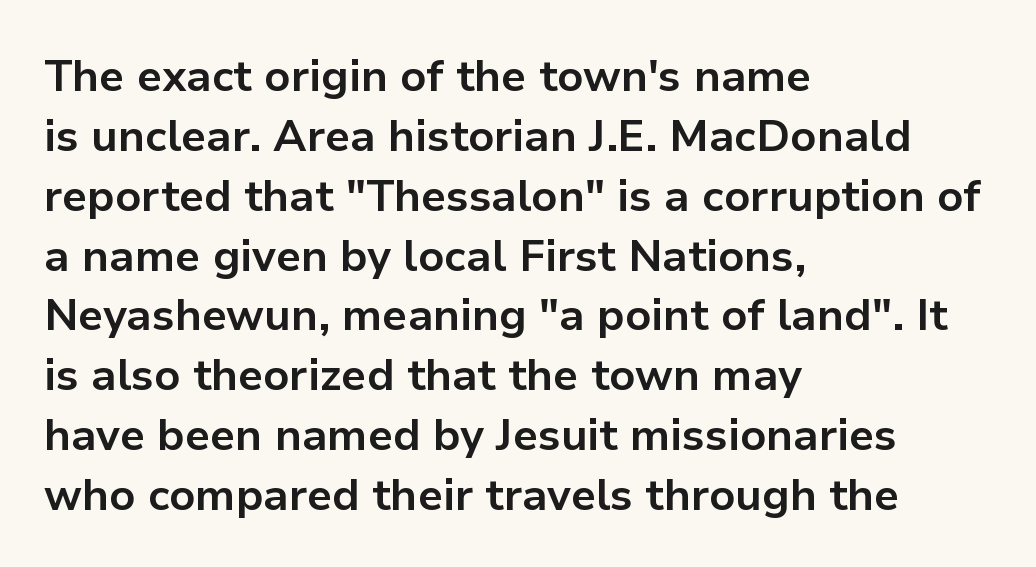
Evenly set lines give the paragraph a standard silhouette. A bare baseline throughout the passage. Here the glyphs are tracked normally, forming tight word shapes. When letters stand straight like this, we call the style roman or upright. The paragraph shown leans on its left margin.
